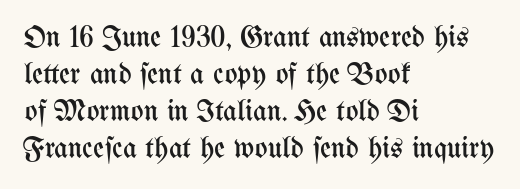
{"italic": "no", "bold": "no", "weight": "regular", "width": "condensed", "stroke_contrast": "medium", "x_height": "medium", "monospaced": "no", "underline": "no", "align": "left", "line_spacing_ratio": 1.23, "letter_spacing": "normal", "letter_spacing_em": 0.0, "glyph_px": 30}
